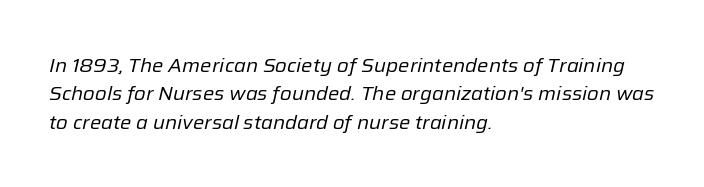
These lines stack with their left ends in a neat column. Regarding leading, the lines here are spaced in the standard way. Every character sits at an angle, as italics do. Only glyphs here, with clear space below each row. Short note: letters normally spaced.
